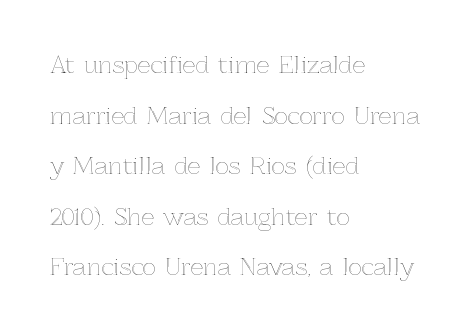
Q: Is the text italic (slanted)? A: No, it is upright.
Q: Is the text underlined? A: No.
Q: How is the paragraph aligned? A: Left-aligned.
Q: Is the spacing between letters normal or unusually wide? A: Normal.
Q: Is the spacing between lines tight, normal or loose? A: Loose.
